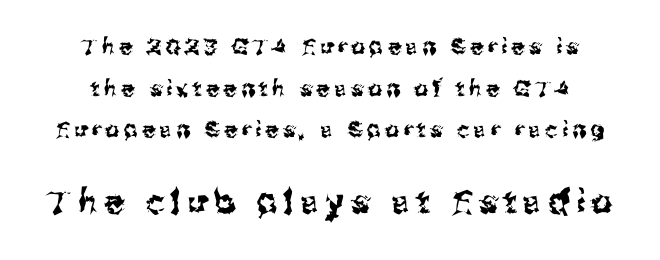
The image shows 33 px sans-serif type, upright; set centered, line spacing 1.89x, unusually wide letter spacing (+0.2 em), not underlined; the second (bottom) block is 1.5x larger; medium stroke contrast and a medium x-height.
